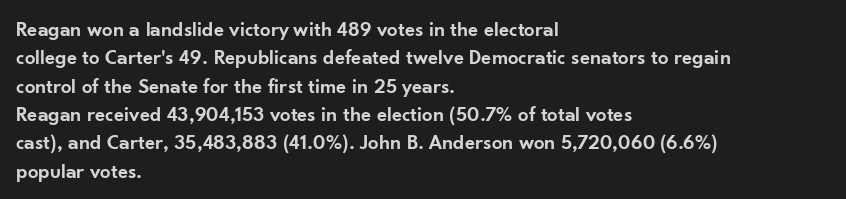
The image shows 21 px text type, upright; set left-aligned, normal line spacing (1.35x), normal letter spacing, not underlined.
